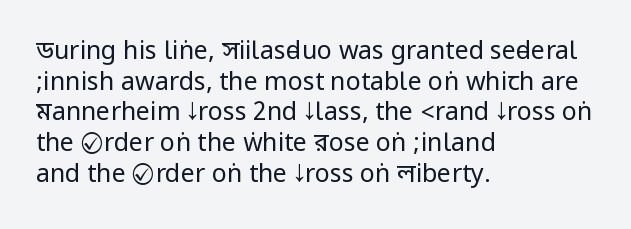
Q: Is the text bold? A: No.
Q: Is the text italic (slanted)? A: No, it is upright.
Q: Is the text underlined? A: No.
Q: How is the paragraph aligned? A: Left-aligned.
Q: Is the spacing between letters normal or unusually wide? A: Normal.
